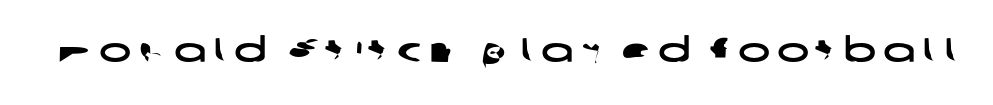
{"serif": "no", "width": "wide", "stroke_contrast": "low", "x_height": "medium", "monospaced": "no", "underline": "no", "letter_spacing": "wide", "letter_spacing_em": 0.22, "glyph_px": 34}
